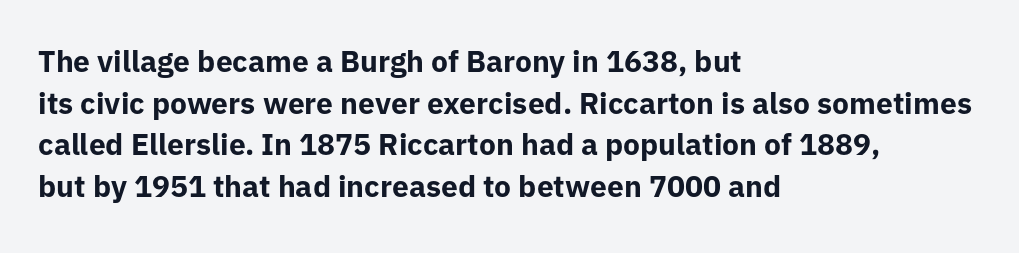
Q: Is the text bold? A: Yes.
Q: Is the text italic (slanted)? A: No, it is upright.
Q: Is the typeface a serif or a sans-serif typeface? A: Sans-serif.
Q: Is the text underlined? A: No.
Q: How is the paragraph aligned? A: Left-aligned.
Q: Is the spacing between letters normal or unusually wide? A: Normal.
Q: Is the spacing between lines tight, normal or loose? A: Normal.
Q: Width (condensed, normal, or wide)? A: Normal.
Q: Stroke contrast? A: Low.
Q: x-height? A: Medium.
Q: Monospaced? A: No.
